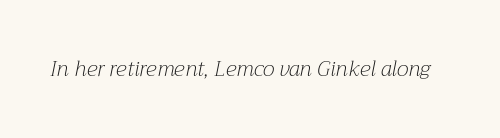
The image shows 21 px text type, italic (leaning right); set normal letter spacing, not underlined.
